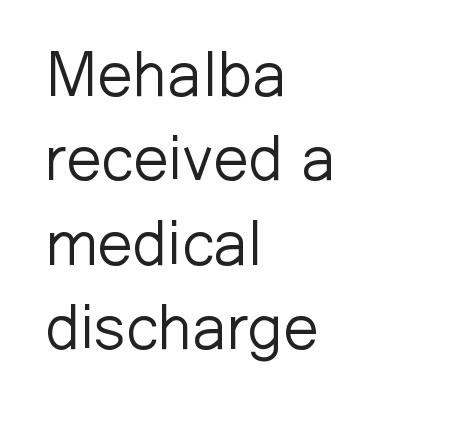
The image shows 63 px light sans-serif type, upright; set left-aligned, normal line spacing (1.34x), normal letter spacing, not underlined; low stroke contrast and a medium x-height.
